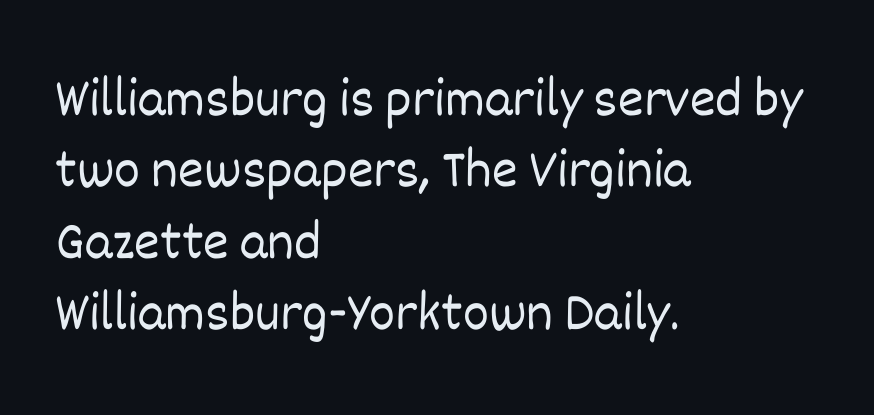
Q: Is the text bold? A: No.
Q: Is the text italic (slanted)? A: No, it is upright.
Q: Is the text underlined? A: No.
Q: How is the paragraph aligned? A: Left-aligned.
Q: Is the spacing between letters normal or unusually wide? A: Normal.
Q: Is the spacing between lines tight, normal or loose? A: Normal.
Q: Width (condensed, normal, or wide)? A: Normal.
Q: Stroke contrast? A: Low.
Q: x-height? A: Large.
Q: Monospaced? A: No.
